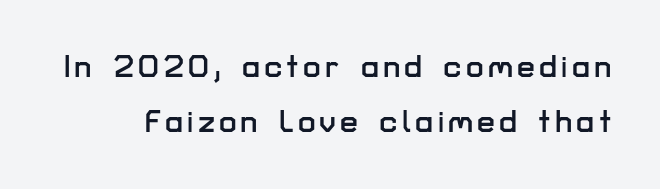
{"serif": "no", "italic": "no", "width": "normal", "stroke_contrast": "low", "x_height": "medium", "monospaced": "no", "underline": "no", "line_spacing_ratio": 1.71, "glyph_px": 32}
